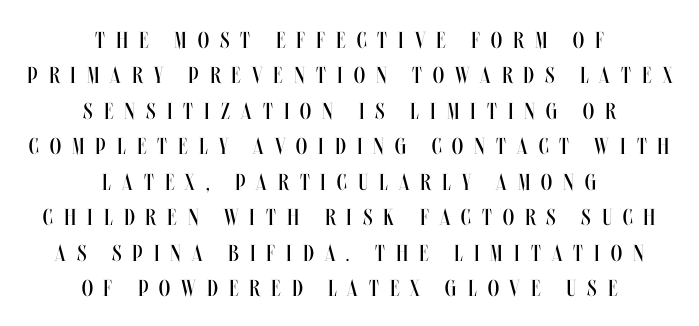
The string is rendered with underlining switched off. Notice how the passage keeps no hard edge, just a central spine. Do the letters lean? They stand straight. The characters are drawn with everyday or finer stroke widths. Between one letter and the next there's a generous, obvious gap. Interline gaps are of average width in this sample.
